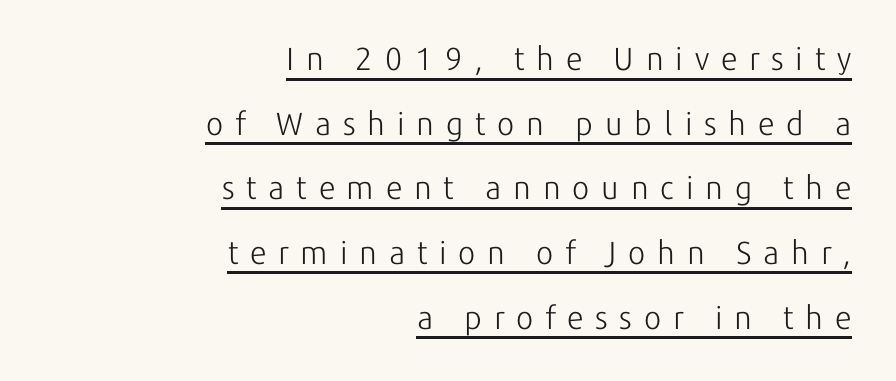
Q: Is the text bold? A: No.
Q: Is the text italic (slanted)? A: No, it is upright.
Q: Is the typeface a serif or a sans-serif typeface? A: Sans-serif.
Q: Is the text underlined? A: Yes.
Q: How is the paragraph aligned? A: Right-aligned.
Q: Is the spacing between letters normal or unusually wide? A: Unusually wide.
Q: Is the spacing between lines tight, normal or loose? A: Loose.
Q: Width (condensed, normal, or wide)? A: Normal.
Q: Stroke contrast? A: Low.
Q: x-height? A: Medium.
Q: Monospaced? A: No.
